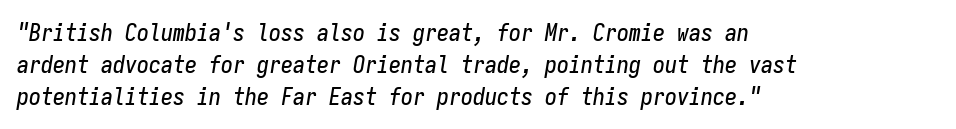
{"italic": "yes", "lean": "right", "slant_degrees": 9, "underline": "no", "align": "left", "line_spacing": "normal", "line_spacing_ratio": 1.33, "letter_spacing": "normal", "letter_spacing_em": 0.0, "glyph_px": 24}
